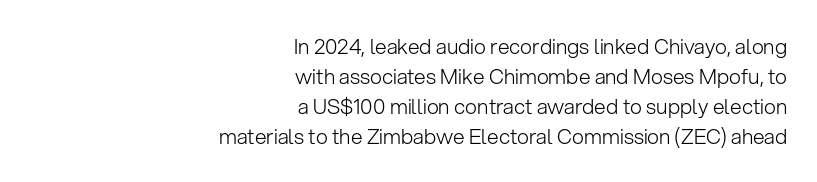
The image shows 21 px text type, upright; set right-aligned, normal line spacing (1.43x), normal letter spacing, not underlined.
